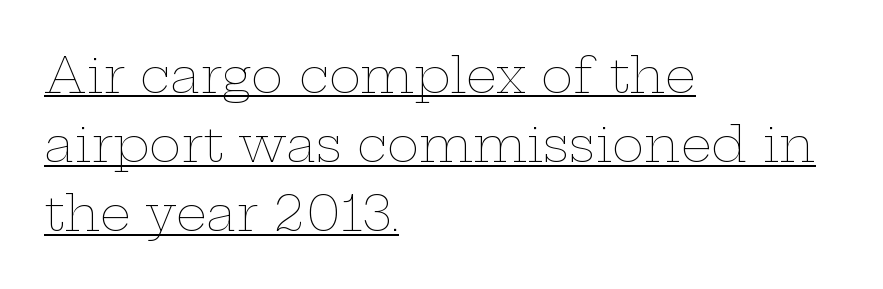
The image shows 49 px thin, wide type, upright; set left-aligned, normal line spacing (1.41x), normal letter spacing, underlined; low stroke contrast and a medium x-height.
